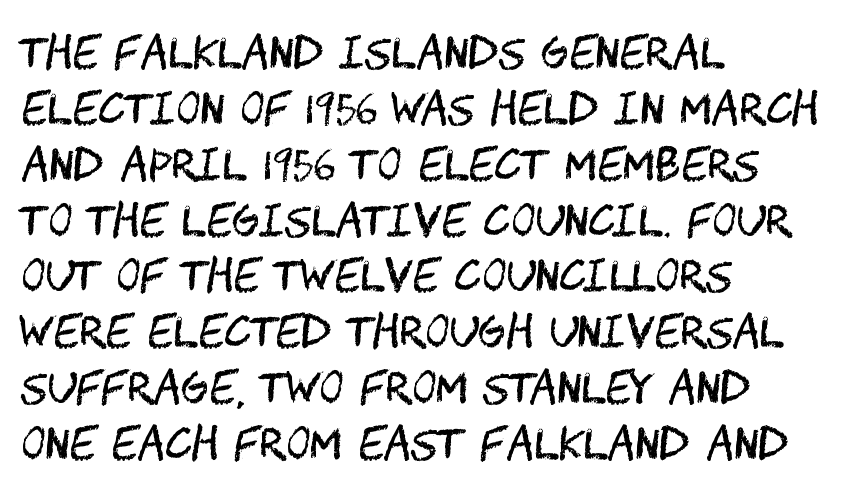
{"serif": "no", "italic": "no", "bold": "no", "weight": "regular", "width": "condensed", "stroke_contrast": "medium", "x_height": "large", "underline": "no", "align": "left", "line_spacing": "normal", "line_spacing_ratio": 1.33, "letter_spacing": "normal", "letter_spacing_em": 0.0, "glyph_px": 42}
